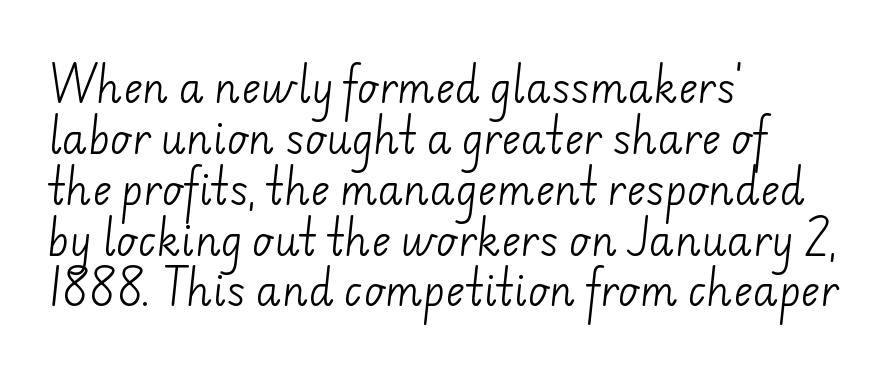
The image shows 41 px light sans-serif type; set left-aligned, line spacing 1.24x, normal letter spacing, not underlined; low stroke contrast and a small x-height.
